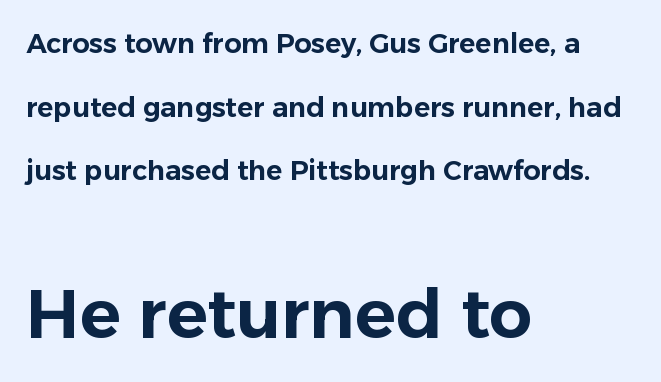
The image shows 68 px sans-serif type, upright; set left-aligned, loose line spacing (2.36x), normal letter spacing, not underlined; the second (bottom) block is 2.52x larger; low stroke contrast and a medium x-height.
